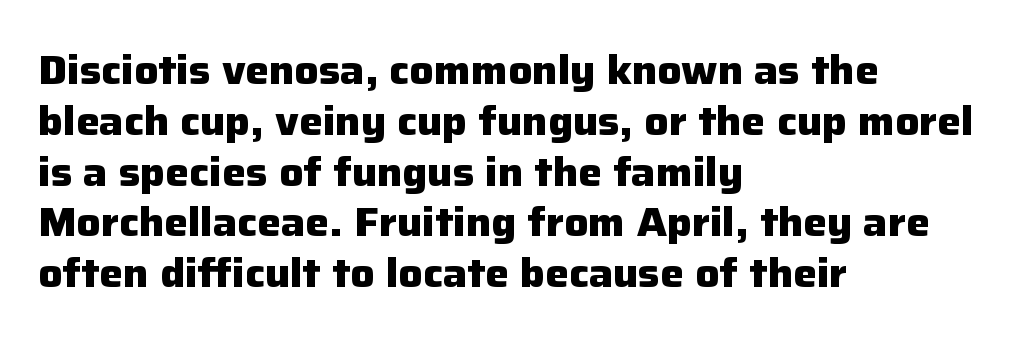
Q: Is the text bold? A: Yes.
Q: Is the text italic (slanted)? A: No, it is upright.
Q: Is the typeface a serif or a sans-serif typeface? A: Sans-serif.
Q: Is the text underlined? A: No.
Q: How is the paragraph aligned? A: Left-aligned.
Q: Is the spacing between letters normal or unusually wide? A: Normal.
Q: Is the spacing between lines tight, normal or loose? A: Normal.
Q: Width (condensed, normal, or wide)? A: Normal.
Q: Stroke contrast? A: Low.
Q: x-height? A: Medium.
Q: Monospaced? A: No.
